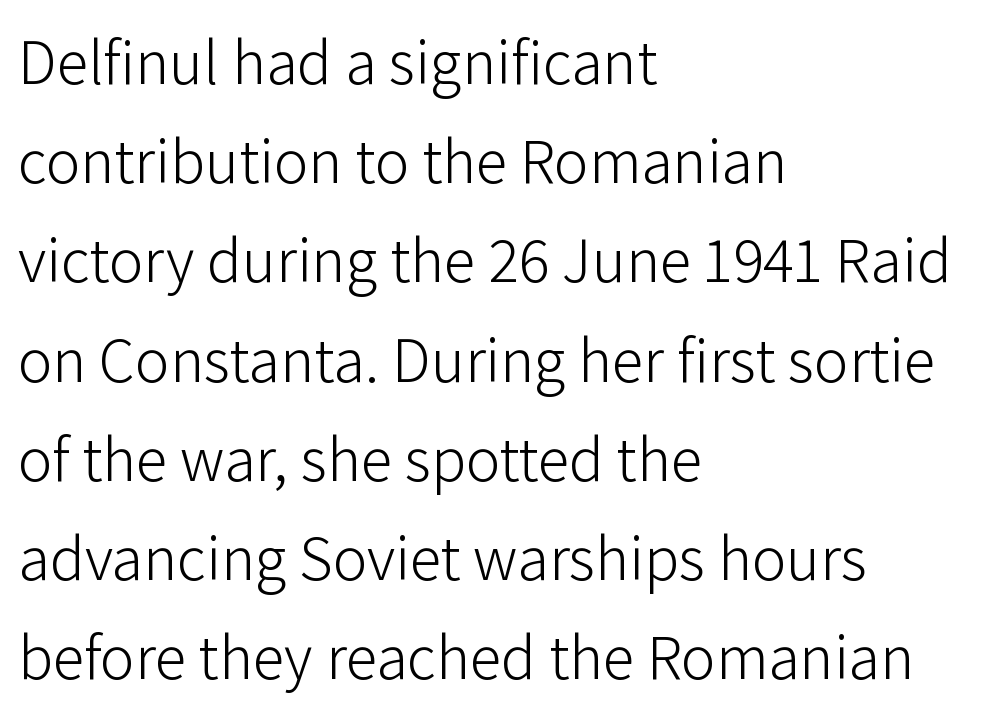
Letters have the restrained weight of plain body copy at most. Caption: standard tracking, unaltered. Underline: absent. Grotesque or geometric, the face here clearly has no serifs. Each letter keeps its own natural width here, so spacing adapts to shape.
